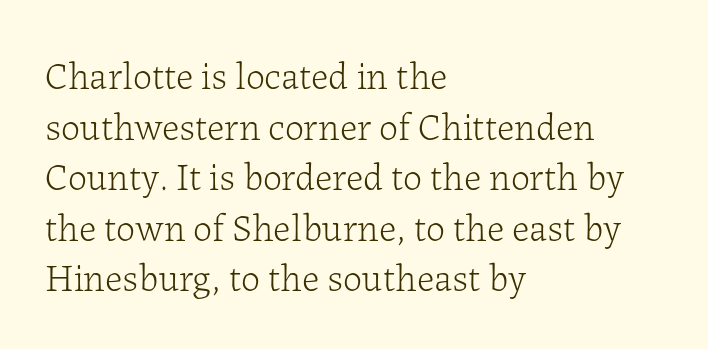
Q: Is the text bold? A: No.
Q: Is the text italic (slanted)? A: No, it is upright.
Q: Is the typeface a serif or a sans-serif typeface? A: Serif.
Q: Is the text underlined? A: No.
Q: How is the paragraph aligned? A: Left-aligned.
Q: Is the spacing between letters normal or unusually wide? A: Normal.
Q: Is the spacing between lines tight, normal or loose? A: Normal.
Q: Width (condensed, normal, or wide)? A: Normal.
Q: Stroke contrast? A: Low.
Q: x-height? A: Medium.
Q: Monospaced? A: No.
